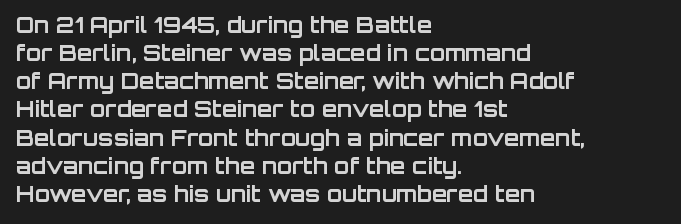
The passage is arranged the way most books set body copy — flush left. No word sits above an underline. Nobody touched the tracking dial on this one. Stroke thickness is high; the sample reads as a true bold.
